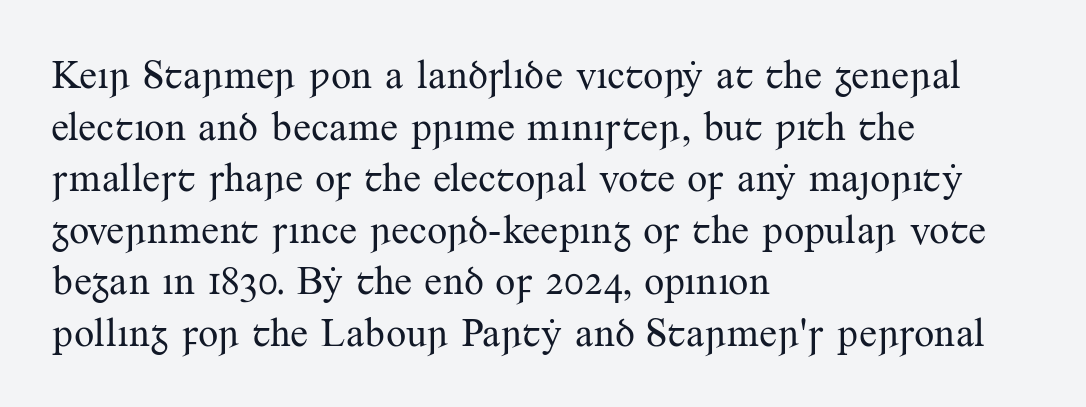
The image shows 40 px regular-weight serif type, upright; set left-aligned, normal line spacing (1.29x), normal letter spacing, not underlined; medium stroke contrast and a small x-height.
